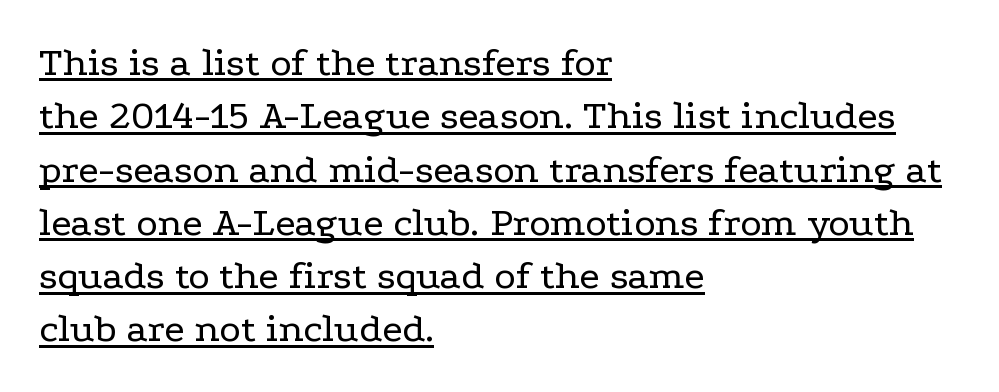
Q: Is the text bold? A: No.
Q: Is the text italic (slanted)? A: No, it is upright.
Q: Is the typeface a serif or a sans-serif typeface? A: Serif.
Q: Is the text underlined? A: Yes.
Q: How is the paragraph aligned? A: Left-aligned.
Q: Is the spacing between letters normal or unusually wide? A: Normal.
Q: Is the spacing between lines tight, normal or loose? A: Normal.
Q: Width (condensed, normal, or wide)? A: Wide.
Q: Stroke contrast? A: Low.
Q: x-height? A: Medium.
Q: Monospaced? A: No.
